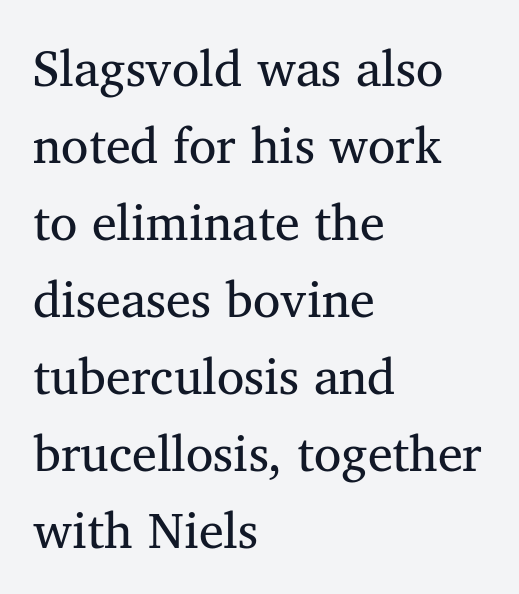
Q: Is the text bold? A: No.
Q: Is the text italic (slanted)? A: No, it is upright.
Q: Is the typeface a serif or a sans-serif typeface? A: Serif.
Q: Is the text underlined? A: No.
Q: How is the paragraph aligned? A: Left-aligned.
Q: Is the spacing between letters normal or unusually wide? A: Normal.
Q: Is the spacing between lines tight, normal or loose? A: Normal.
Q: Width (condensed, normal, or wide)? A: Normal.
Q: Stroke contrast? A: Medium.
Q: x-height? A: Medium.
Q: Monospaced? A: No.
